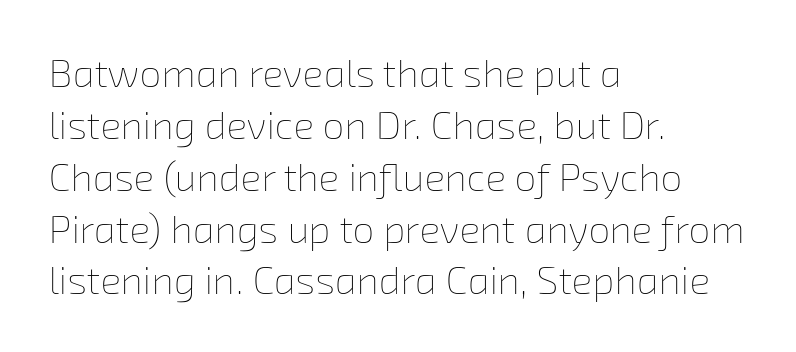
The image shows 39 px thin type; set left-aligned, normal line spacing (1.33x), normal letter spacing, not underlined; low stroke contrast and a medium x-height.
